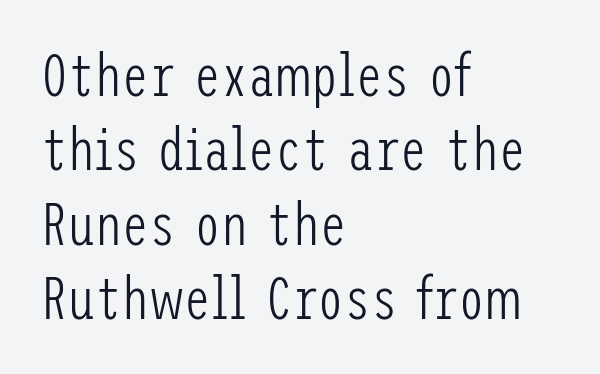
Q: Is the text bold? A: No.
Q: Is the text italic (slanted)? A: No, it is upright.
Q: Is the typeface a serif or a sans-serif typeface? A: Sans-serif.
Q: Is the text underlined? A: No.
Q: How is the paragraph aligned? A: Left-aligned.
Q: Is the spacing between letters normal or unusually wide? A: Normal.
Q: Width (condensed, normal, or wide)? A: Condensed.
Q: Stroke contrast? A: Low.
Q: x-height? A: Medium.
